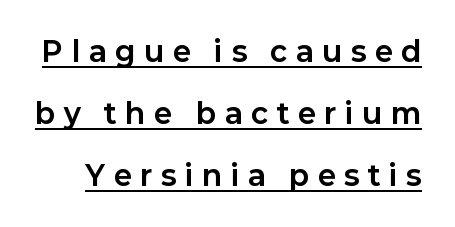
Q: Is the text bold? A: Yes.
Q: Is the text italic (slanted)? A: No, it is upright.
Q: Is the typeface a serif or a sans-serif typeface? A: Sans-serif.
Q: Is the text underlined? A: Yes.
Q: Is the spacing between letters normal or unusually wide? A: Unusually wide.
Q: Is the spacing between lines tight, normal or loose? A: Loose.
Q: Width (condensed, normal, or wide)? A: Normal.
Q: Stroke contrast? A: Low.
Q: x-height? A: Medium.
Q: Monospaced? A: No.
